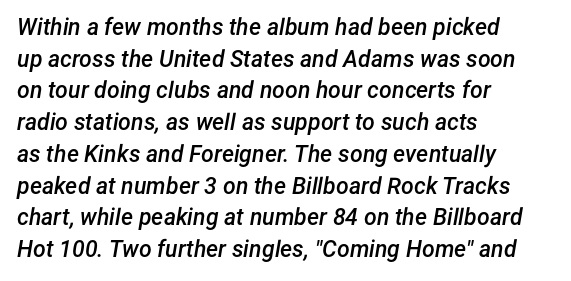
The image shows 23 px text type, italic (leaning right); set left-aligned, normal line spacing (1.38x), normal letter spacing, not underlined.
